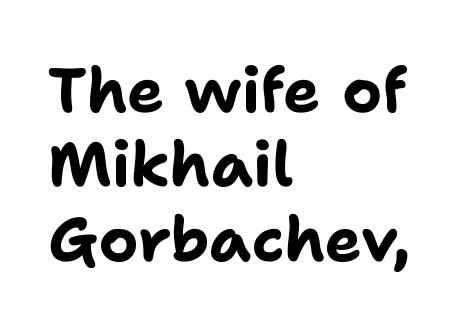
{"serif": "no", "italic": "no", "bold": "yes", "weight": "bold", "width": "normal", "stroke_contrast": "low", "x_height": "medium", "monospaced": "no", "underline": "no", "align": "left", "line_spacing_ratio": 1.2, "letter_spacing": "normal", "letter_spacing_em": 0.0, "glyph_px": 62}
